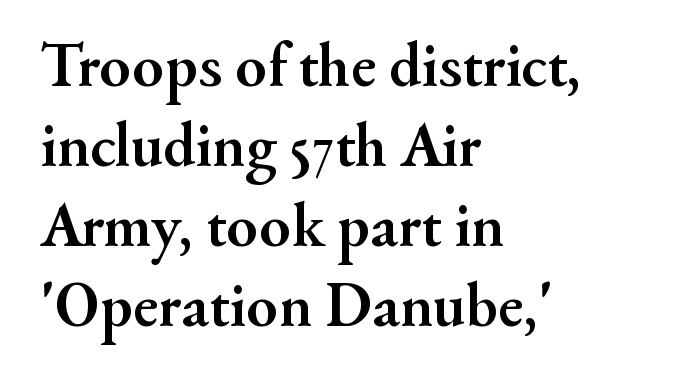
{"serif": "yes", "italic": "no", "bold": "yes", "weight": "semibold", "width": "normal", "stroke_contrast": "medium", "x_height": "small", "monospaced": "no", "underline": "no", "align": "left", "line_spacing": "normal", "line_spacing_ratio": 1.25, "letter_spacing": "normal", "letter_spacing_em": 0.0, "glyph_px": 64}
